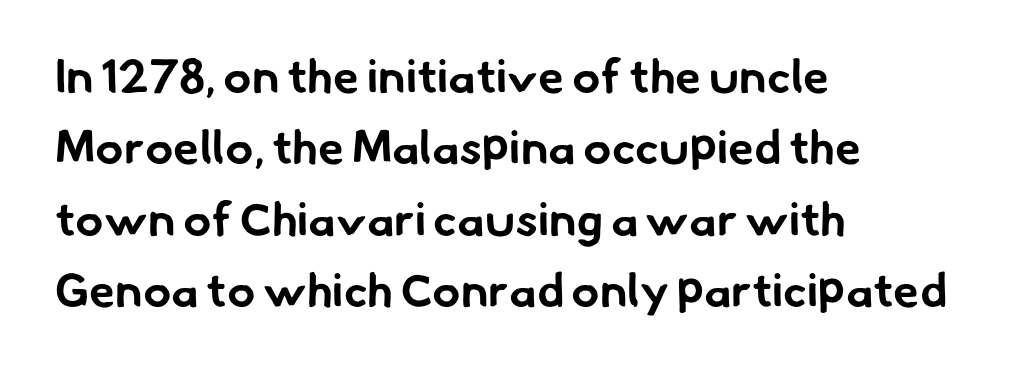
Q: Is the text bold? A: Yes.
Q: Is the typeface a serif or a sans-serif typeface? A: Sans-serif.
Q: Is the text underlined? A: No.
Q: How is the paragraph aligned? A: Left-aligned.
Q: Is the spacing between letters normal or unusually wide? A: Normal.
Q: Is the spacing between lines tight, normal or loose? A: Normal.
Q: Width (condensed, normal, or wide)? A: Normal.
Q: Stroke contrast? A: Low.
Q: x-height? A: Small.
Q: Monospaced? A: No.
